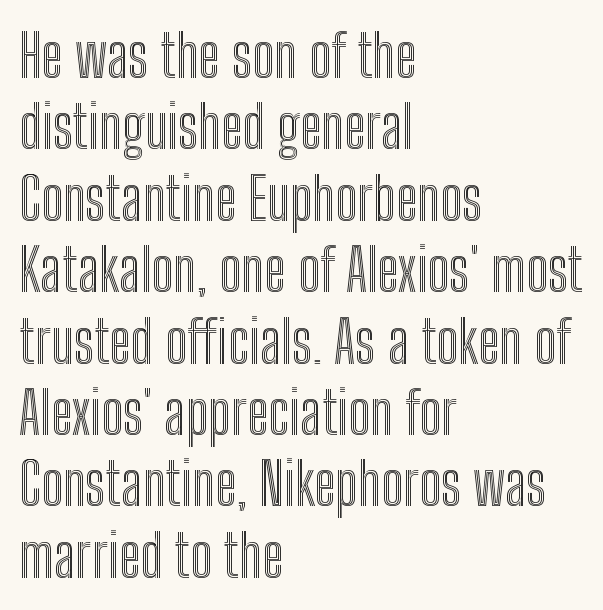
{"italic": "no", "width": "condensed", "x_height": "medium", "monospaced": "no", "underline": "no", "align": "left", "line_spacing_ratio": 1.21, "letter_spacing": "normal", "letter_spacing_em": 0.0, "glyph_px": 59}
